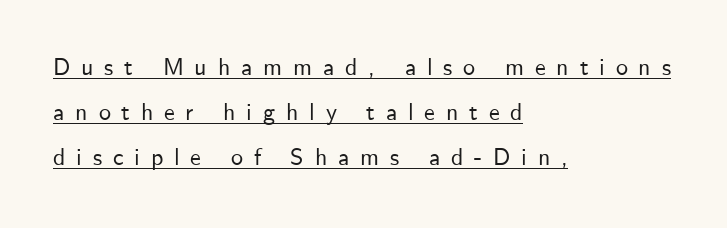
Q: Is the text italic (slanted)? A: No, it is upright.
Q: Is the text underlined? A: Yes.
Q: How is the paragraph aligned? A: Left-aligned.
Q: Is the spacing between letters normal or unusually wide? A: Unusually wide.
